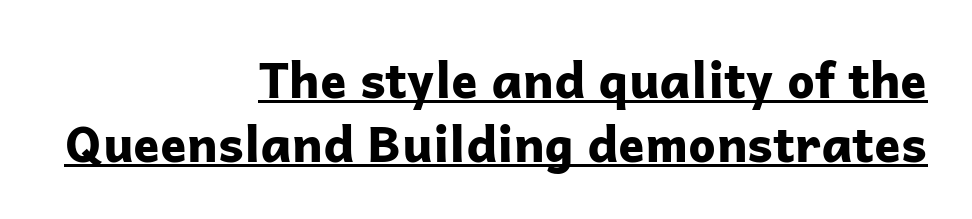
{"serif": "no", "italic": "no", "bold": "yes", "weight": "bold", "width": "normal", "stroke_contrast": "low", "x_height": "medium", "monospaced": "no", "underline": "yes", "align": "right", "line_spacing": "normal", "line_spacing_ratio": 1.3, "letter_spacing": "normal", "letter_spacing_em": 0.0, "glyph_px": 49}
